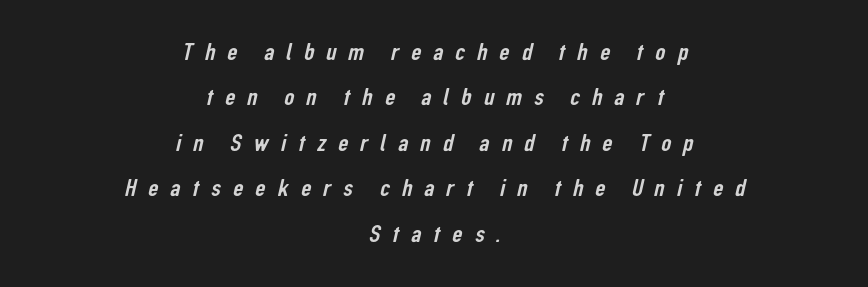
Q: Is the text underlined? A: No.
Q: How is the paragraph aligned? A: Centered.
Q: Is the spacing between letters normal or unusually wide? A: Unusually wide.
